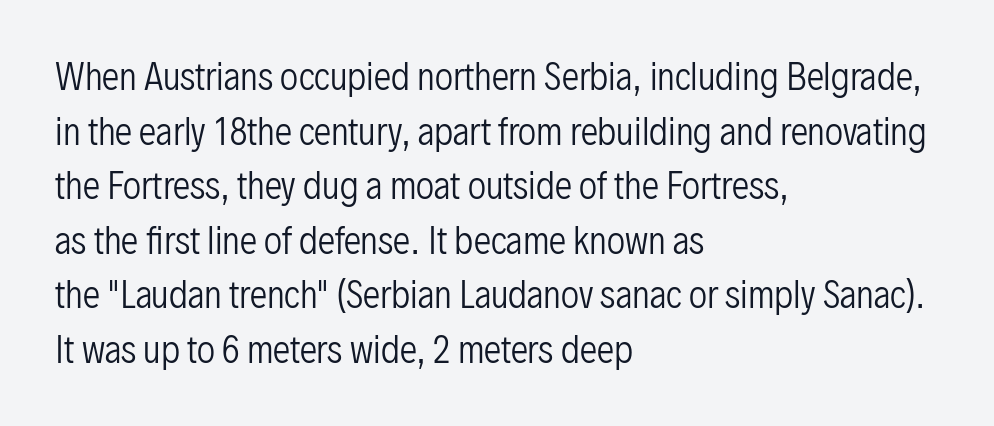
Has an underline been added? It has not. A typesetter would mark this as roman, not italic. Does the type have serifs? No, each stem ends abruptly. Inter-character spacing is left at the font's built-in metrics.
